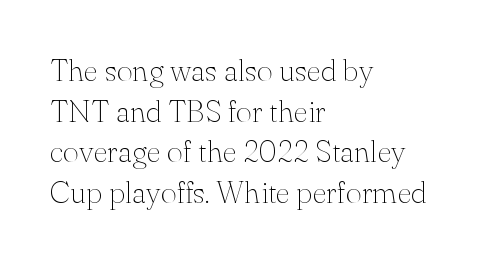
The image shows 31 px thin serif type, upright; set left-aligned, normal line spacing (1.31x), normal letter spacing, not underlined; medium stroke contrast and a small x-height.
